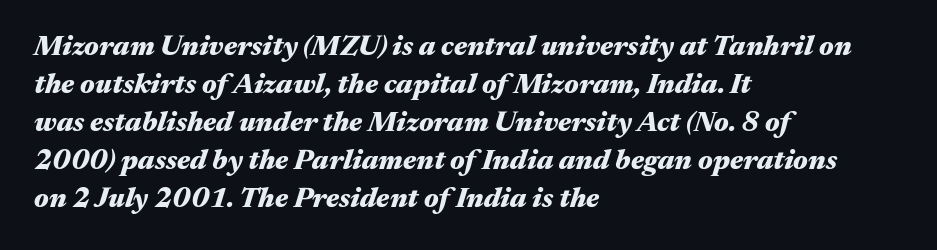
The image shows 28 px heavy, wide type, italic (leaning right); set left-aligned, normal line spacing (1.36x), normal letter spacing, not underlined; medium stroke contrast and a medium x-height.
